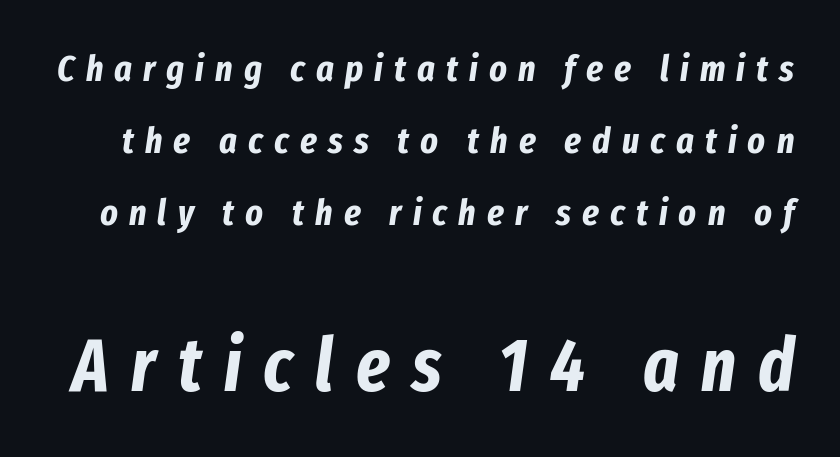
One glance says open: line gaps are wider than usual. Note: smaller setting up top, larger setting below. Do the characters align in a grid? No, the font is proportional. Clear beneath every line of the passage.
